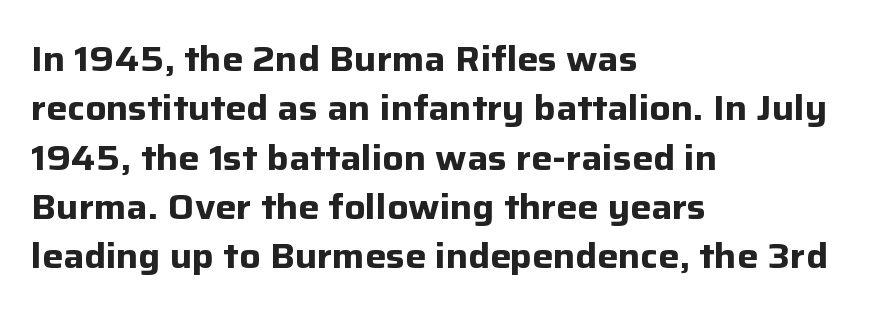
Q: Is the text bold? A: Yes.
Q: Is the text italic (slanted)? A: No, it is upright.
Q: Is the typeface a serif or a sans-serif typeface? A: Sans-serif.
Q: Is the text underlined? A: No.
Q: How is the paragraph aligned? A: Left-aligned.
Q: Is the spacing between letters normal or unusually wide? A: Normal.
Q: Is the spacing between lines tight, normal or loose? A: Normal.
Q: Width (condensed, normal, or wide)? A: Normal.
Q: Stroke contrast? A: Low.
Q: x-height? A: Medium.
Q: Monospaced? A: No.
